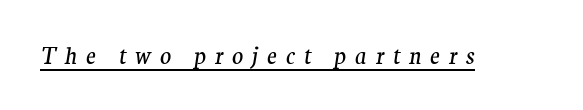
The image shows 23 px text type, italic (leaning right); set unusually wide letter spacing (+0.38 em), underlined.
